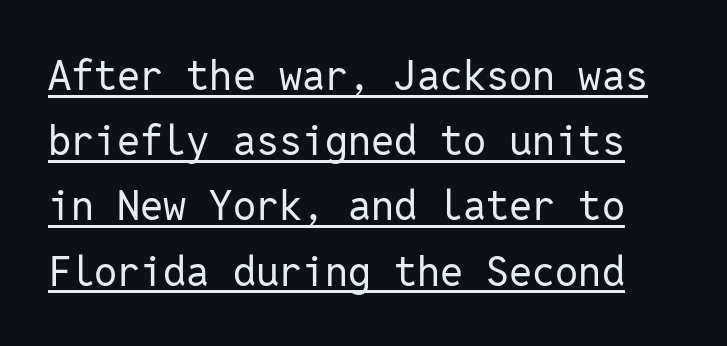
Honestly, the underline is the first thing you notice here. In terms of leading, this rendering sits right in the middle. Default kerning and tracking; the words read as compact shapes. A typesetter would mark this as roman, not italic. Stroke thickness stays within the range of a standard reading face or lighter. Spacing verdict: monospaced, one width for all characters.
